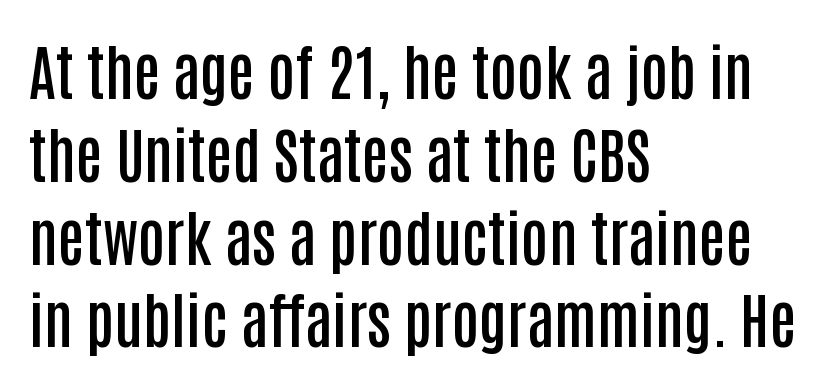
{"serif": "no", "italic": "no", "bold": "semi", "weight": "semibold", "width": "condensed", "stroke_contrast": "low", "x_height": "large", "monospaced": "no", "underline": "no", "align": "left", "line_spacing": "normal", "line_spacing_ratio": 1.38, "letter_spacing": "normal", "letter_spacing_em": 0.0, "glyph_px": 60}
